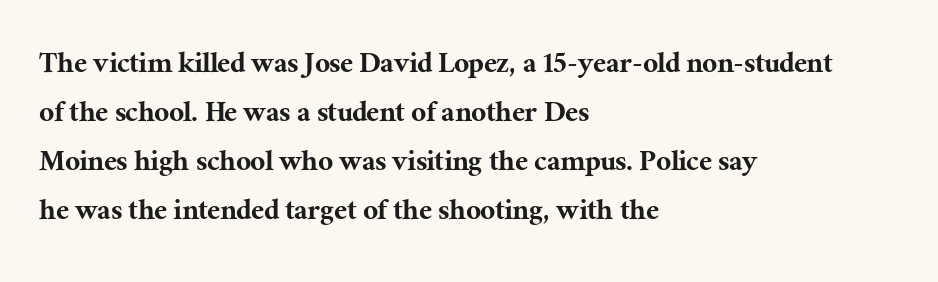
Q: Is the text italic (slanted)? A: No, it is upright.
Q: Is the typeface a serif or a sans-serif typeface? A: Serif.
Q: Is the text underlined? A: No.
Q: How is the paragraph aligned? A: Left-aligned.
Q: Is the spacing between letters normal or unusually wide? A: Normal.
Q: Is the spacing between lines tight, normal or loose? A: Normal.
Q: Width (condensed, normal, or wide)? A: Normal.
Q: Stroke contrast? A: Medium.
Q: x-height? A: Medium.
Q: Monospaced? A: No.
